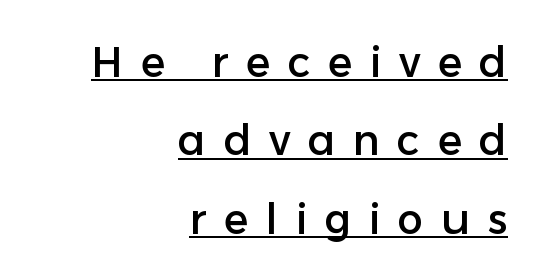
Typographically, this falls in the sans-serif category. The letters stand upright; this is a roman face. Caption: lettering with a line underneath. The rendering uses natural spacing where letterforms have individual widths. Does the copy run flush right? Yes — the right margin is perfectly even. The tracking jumps out immediately: characters are airy and widely separated.
